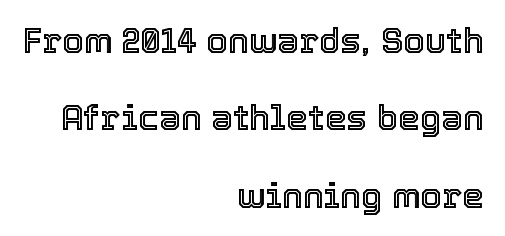
The image shows 35 px text type, upright; set right-aligned, loose line spacing (2.21x), normal letter spacing, not underlined; a medium x-height.
